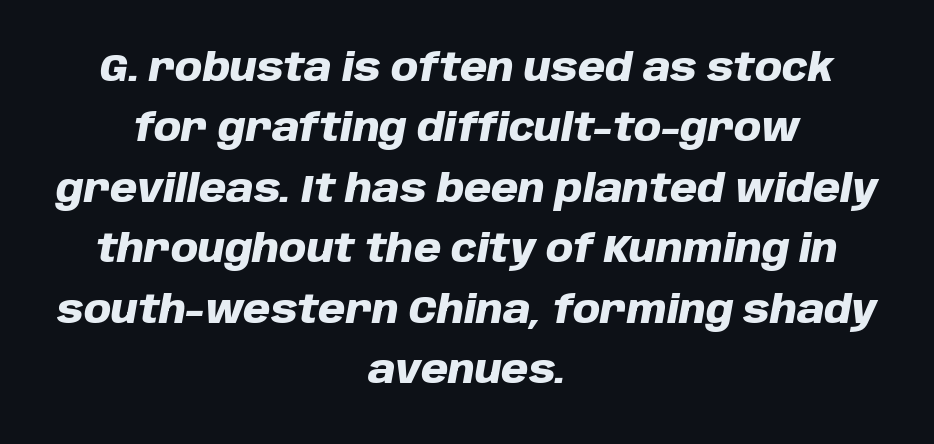
On the weight axis this lands at bold, roughly 700. The face used here is rendered with its standard letterfit. Alignment: centered. Underline: absent. Every character sits at an angle, as italics do.
